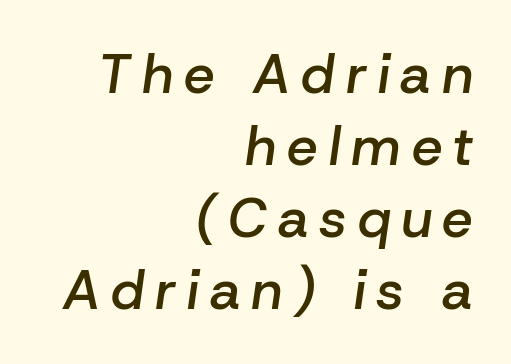
The image shows 55 px semibold type, italic (leaning right); set right-aligned, normal line spacing (1.31x), unusually wide letter spacing (+0.2 em), not underlined; low stroke contrast and a medium x-height.
